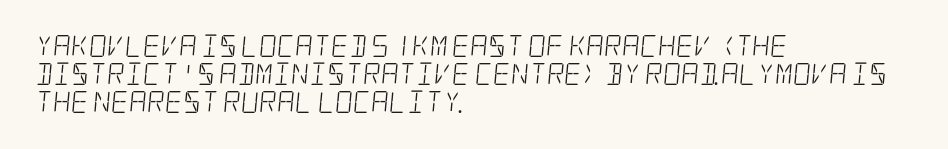
The strokes are not fattened; the text isn't bold. The rendering uses a moderate line-height, typical for paragraphs. The face used here is rendered with its standard letterfit. Type without underlining.
